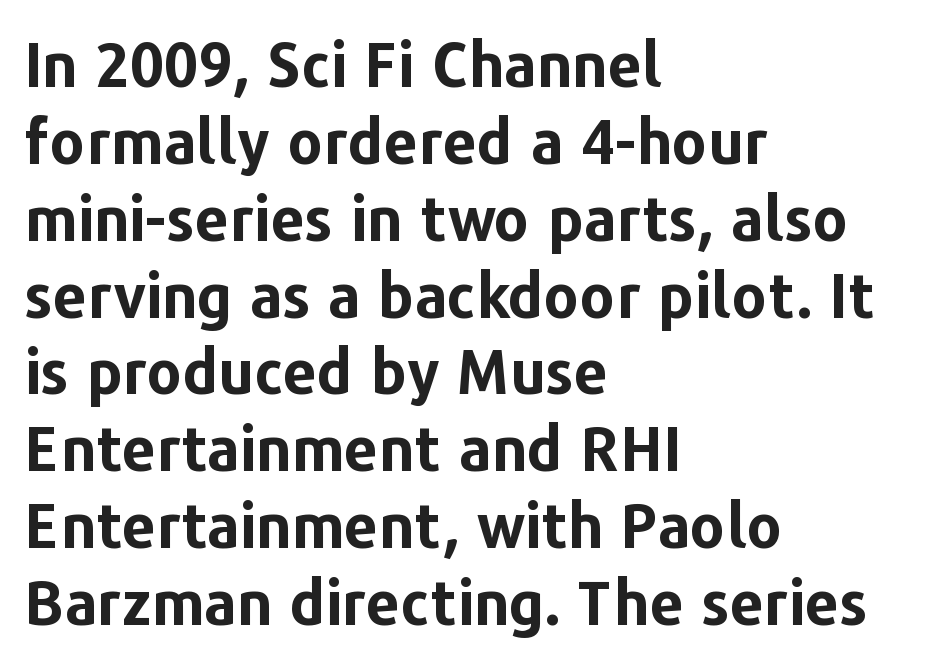
The image shows 61 px bold sans-serif type, upright; set left-aligned, normal line spacing (1.26x), normal letter spacing, not underlined; low stroke contrast and a medium x-height.
